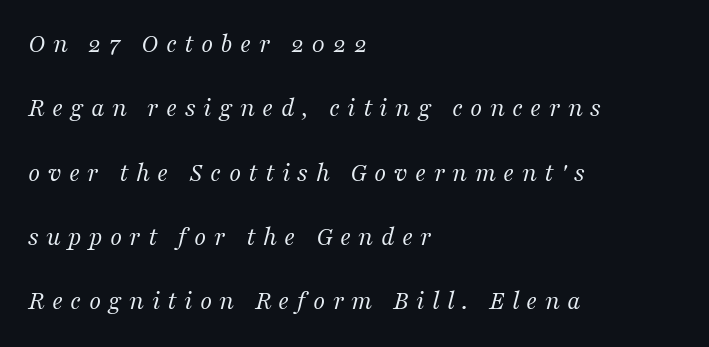
Q: Is the text bold? A: No.
Q: Is the text italic (slanted)? A: Yes, it leans right by about 16 degrees.
Q: Is the text underlined? A: No.
Q: How is the paragraph aligned? A: Left-aligned.
Q: Is the spacing between letters normal or unusually wide? A: Unusually wide.
Q: Is the spacing between lines tight, normal or loose? A: Loose.
